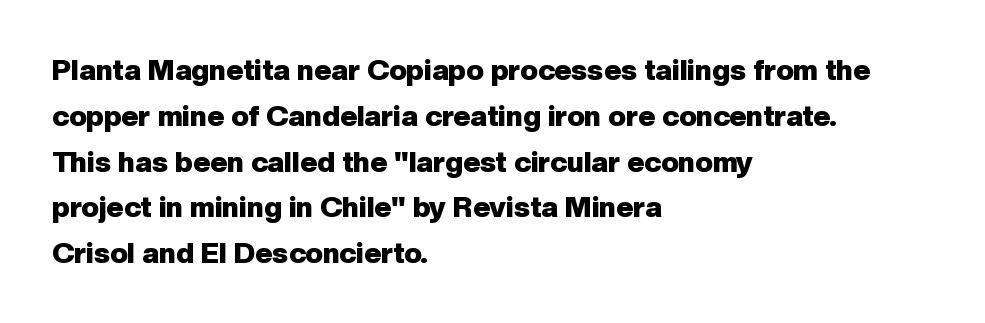
The image shows 29 px heavy sans-serif type, upright; set left-aligned, normal line spacing (1.58x), normal letter spacing, not underlined; low stroke contrast and a medium x-height.
